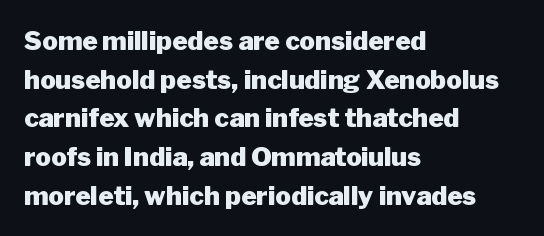
Leading: standard. Glyph-to-glyph distance matches everyday printed text. The face used here has the dense, thick strokes of a bold. These lines stack with their left ends in a neat column.
